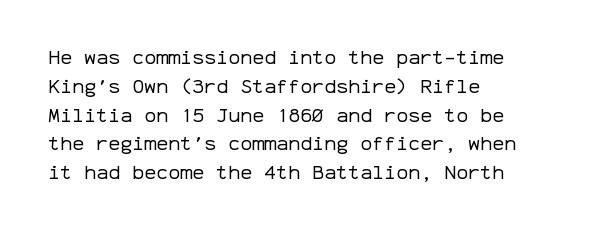
{"italic": "no", "bold": "no", "underline": "no", "align": "left", "line_spacing": "normal", "line_spacing_ratio": 1.44, "letter_spacing": "normal", "letter_spacing_em": 0.0, "glyph_px": 20}
